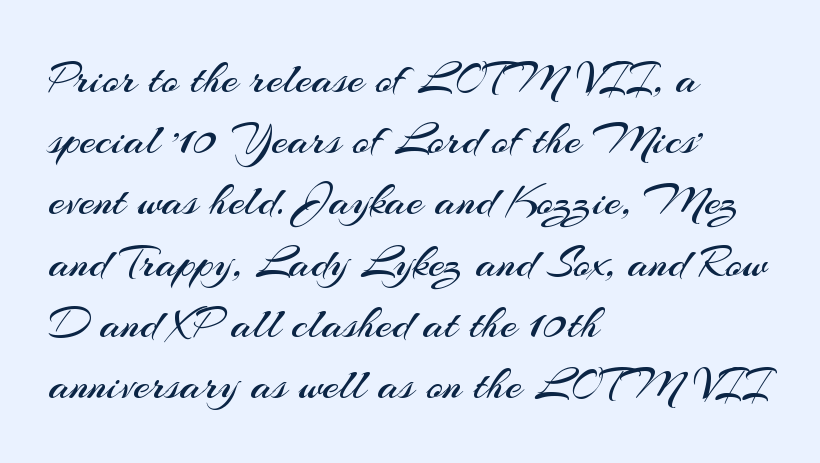
Honestly, there is no underline to notice here at all. Caption: face not bold, strokes unweighted. This sample has the flowing, uneven cadence of proportional lettering. Compared with typical body copy, the letter spacing here is the same.
